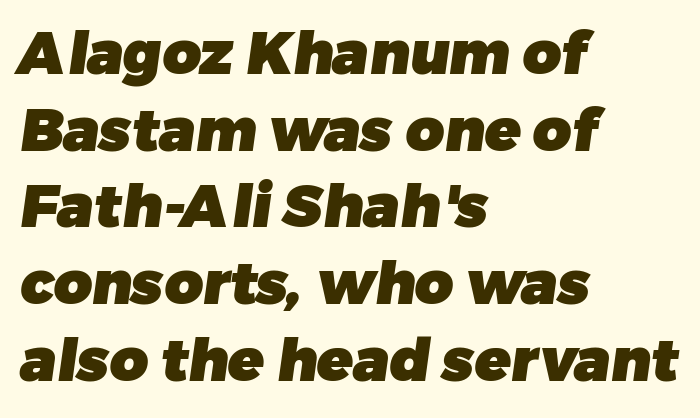
The image shows 59 px heavy sans-serif type; set left-aligned, normal line spacing (1.3x), normal letter spacing, not underlined; low stroke contrast and a medium x-height.
